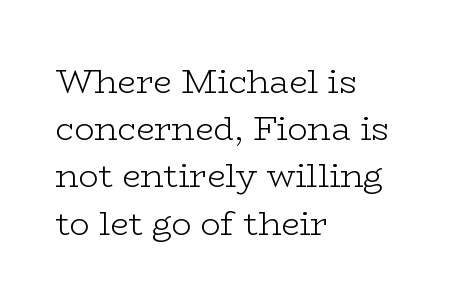
The space directly below the letters is spotless. Does extra space separate the letters? No, they use regular spacing. A student would call this left alignment; a typographer would say flush left, rag right. This sample keeps an unexceptional amount of space between lines. Look at the bottom of the vertical strokes: they flare into serifs here. Does the lettering tilt? It doesn't — this is upright.
